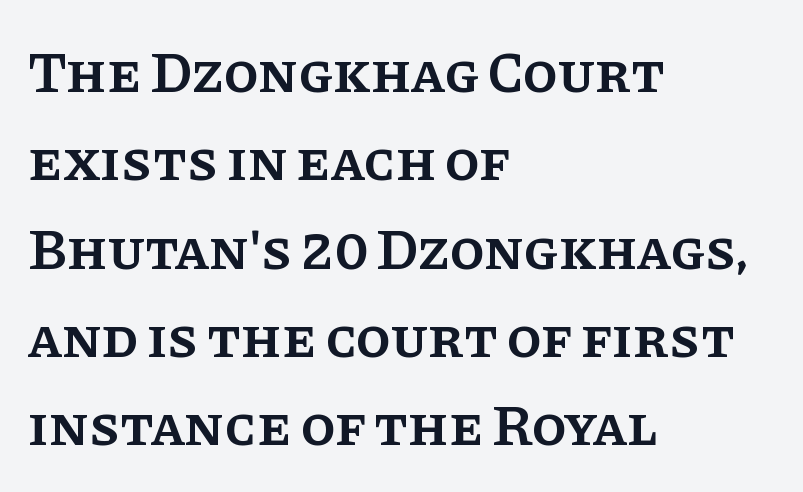
{"serif": "yes", "italic": "no", "bold": "semi", "weight": "semibold", "width": "normal", "stroke_contrast": "low", "x_height": "large", "monospaced": "no", "underline": "no", "align": "left", "line_spacing": "normal", "line_spacing_ratio": 1.55, "letter_spacing": "normal", "letter_spacing_em": 0.0, "glyph_px": 57}
